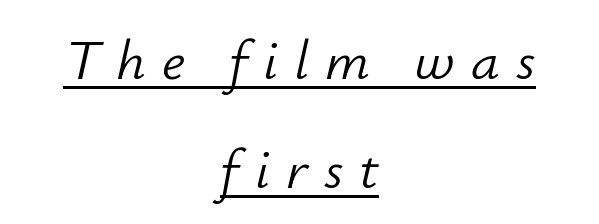
{"italic": "yes", "lean": "right", "slant_degrees": 12, "bold": "no", "weight": "light", "width": "normal", "stroke_contrast": "low", "x_height": "small", "monospaced": "no", "underline": "yes", "align": "center", "line_spacing": "loose", "line_spacing_ratio": 1.92, "letter_spacing": "wide", "letter_spacing_em": 0.28, "glyph_px": 57}
